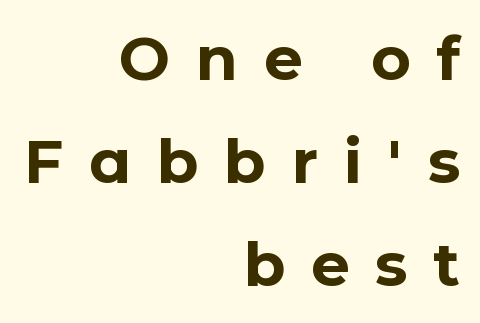
The image shows 61 px bold sans-serif type, upright; set right-aligned, normal line spacing (1.69x), unusually wide letter spacing (+0.42 em), not underlined; low stroke contrast and a medium x-height.
